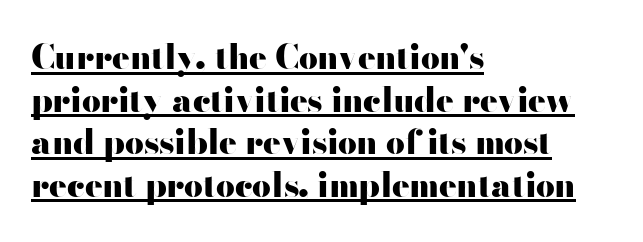
Character widths vary here, with narrow letters taking less room than wide ones. This rendering uses left alignment, leaving the right contour irregular. Leading: standard. A continuous stroke trails under the words, as in a hyperlink. Quick note: not italic, upright.
